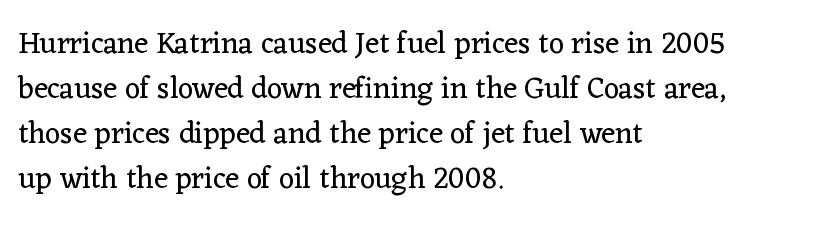
Q: Is the text bold? A: No.
Q: Is the text italic (slanted)? A: No, it is upright.
Q: Is the typeface a serif or a sans-serif typeface? A: Serif.
Q: Is the text underlined? A: No.
Q: How is the paragraph aligned? A: Left-aligned.
Q: Is the spacing between letters normal or unusually wide? A: Normal.
Q: Is the spacing between lines tight, normal or loose? A: Normal.
Q: Width (condensed, normal, or wide)? A: Normal.
Q: Stroke contrast? A: Low.
Q: x-height? A: Medium.
Q: Monospaced? A: No.
